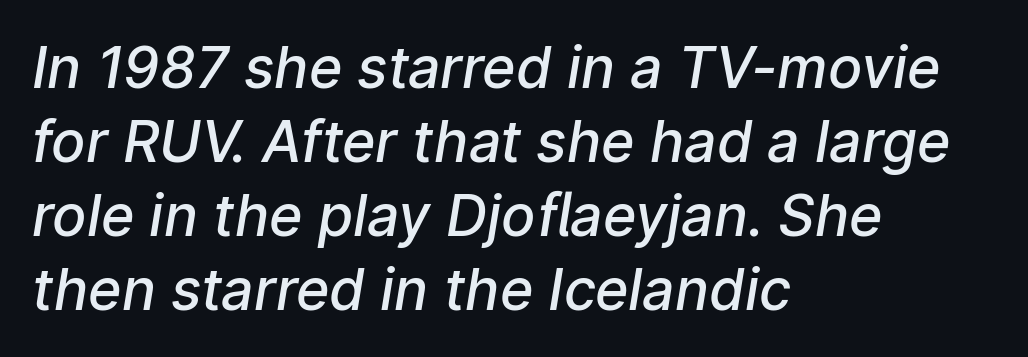
{"serif": "no", "bold": "semi", "weight": "semibold", "width": "normal", "stroke_contrast": "low", "x_height": "medium", "monospaced": "no", "underline": "no", "align": "left", "line_spacing": "normal", "line_spacing_ratio": 1.3, "letter_spacing": "normal", "letter_spacing_em": 0.0, "glyph_px": 57}
